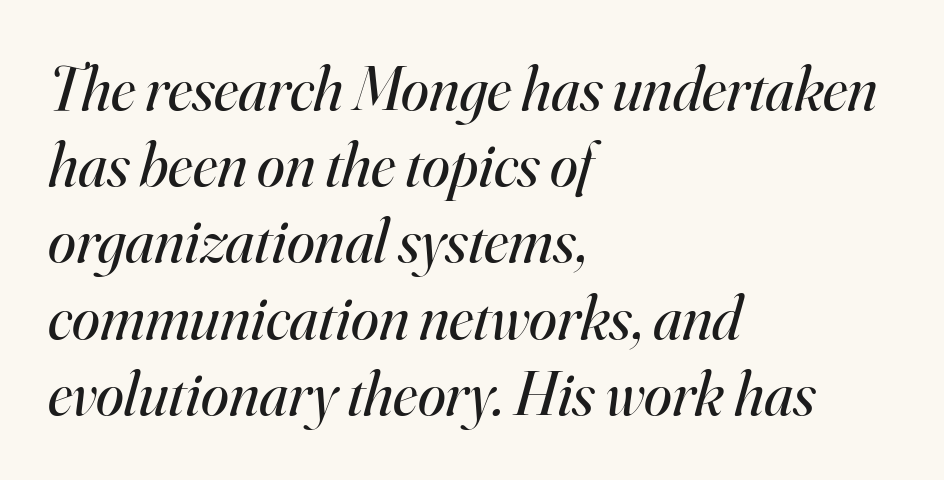
Q: Is the text bold? A: No.
Q: Is the text italic (slanted)? A: Yes, it leans right by about 16 degrees.
Q: Is the typeface a serif or a sans-serif typeface? A: Serif.
Q: Is the text underlined? A: No.
Q: How is the paragraph aligned? A: Left-aligned.
Q: Is the spacing between letters normal or unusually wide? A: Normal.
Q: Width (condensed, normal, or wide)? A: Normal.
Q: Stroke contrast? A: High.
Q: x-height? A: Small.
Q: Monospaced? A: No.
